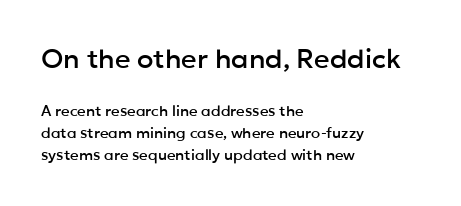
The space beneath each line is pristine and unruled. Posture: vertical. Short note: letters normally spaced. Compare the two chunks: the upper has the greater cap height. A student would call this left alignment; a typographer would say flush left, rag right.
